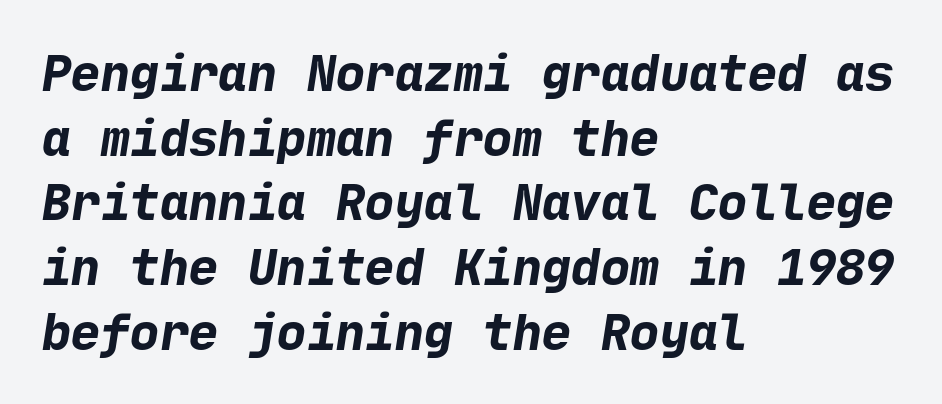
The image shows 49 px bold sans-serif type; set left-aligned, normal line spacing (1.32x), normal letter spacing, not underlined; low stroke contrast and a medium x-height.
